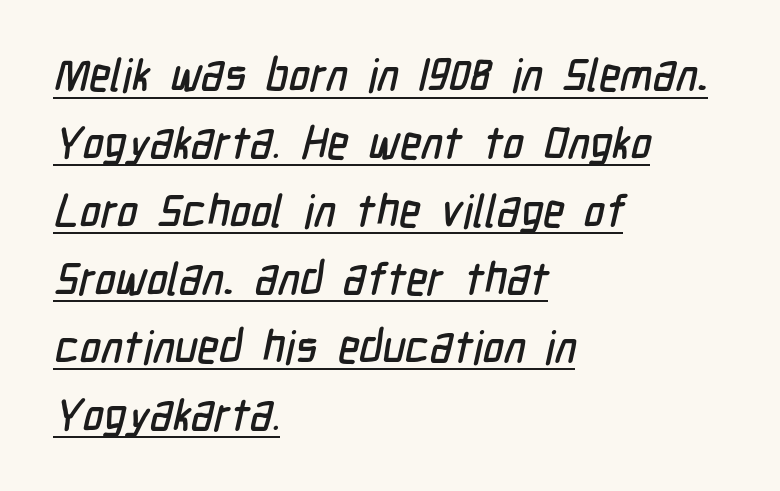
The image shows 45 px condensed sans-serif type; set left-aligned, normal line spacing (1.51x), normal letter spacing, underlined; low stroke contrast and a medium x-height.
